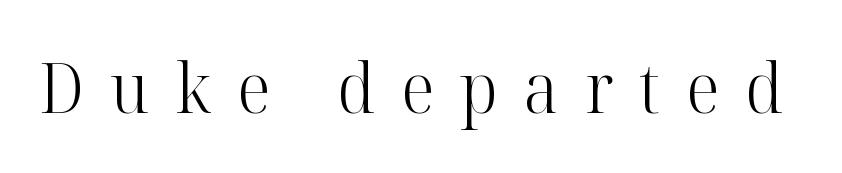
{"serif": "yes", "italic": "no", "bold": "no", "weight": "light", "width": "normal", "stroke_contrast": "high", "x_height": "medium", "monospaced": "no", "underline": "no", "letter_spacing": "wide", "letter_spacing_em": 0.38, "glyph_px": 69}
